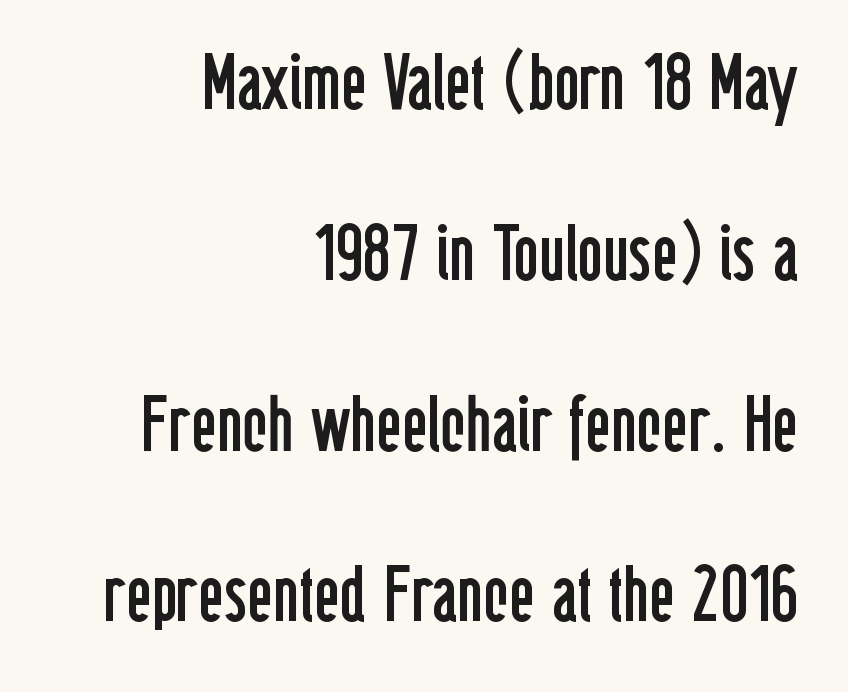
The compositor pushed each line to the right boundary. Is this a fixed-width face? No — the glyphs have proportional, varying widths. The space beneath each line is pristine and unruled. Compared with typical paragraphs, the rows here are farther apart.
